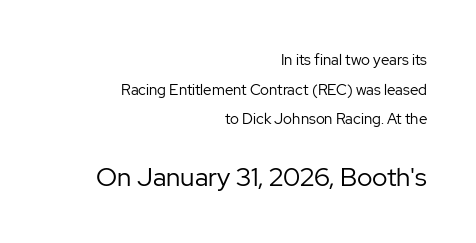
The image shows 26 px text type, upright; set right-aligned, loose line spacing (1.98x), normal letter spacing, not underlined; the second (bottom) block is 1.73x larger.
